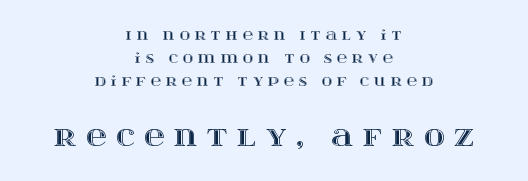
The image shows 28 px wide type, upright; set centered, normal line spacing (1.66x), unusually wide letter spacing (+0.35 em), not underlined; the second (bottom) block is 2.0x larger; a large x-height.
